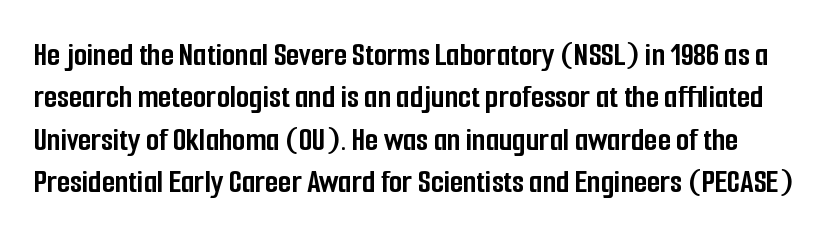
{"serif": "no", "italic": "no", "bold": "yes", "weight": "semibold", "width": "condensed", "stroke_contrast": "low", "x_height": "medium", "monospaced": "no", "underline": "no", "line_spacing": "normal", "line_spacing_ratio": 1.25, "letter_spacing": "normal", "letter_spacing_em": 0.0, "glyph_px": 34}
